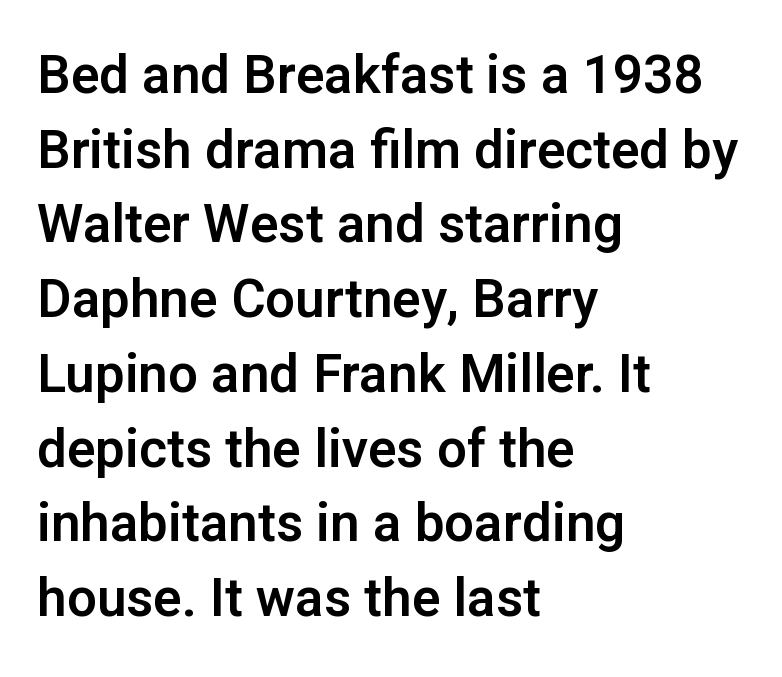
Q: Is the text italic (slanted)? A: No, it is upright.
Q: Is the typeface a serif or a sans-serif typeface? A: Sans-serif.
Q: Is the text underlined? A: No.
Q: How is the paragraph aligned? A: Left-aligned.
Q: Is the spacing between letters normal or unusually wide? A: Normal.
Q: Is the spacing between lines tight, normal or loose? A: Normal.
Q: Width (condensed, normal, or wide)? A: Normal.
Q: Stroke contrast? A: Low.
Q: x-height? A: Medium.
Q: Monospaced? A: No.
